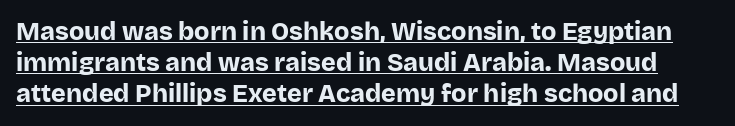
Q: Is the text bold? A: Yes.
Q: Is the text italic (slanted)? A: No, it is upright.
Q: Is the text underlined? A: Yes.
Q: Is the spacing between letters normal or unusually wide? A: Normal.
Q: Is the spacing between lines tight, normal or loose? A: Normal.
